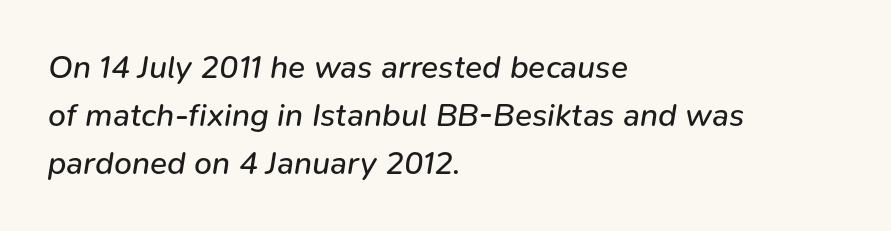
{"italic": "yes", "lean": "right", "slant_degrees": 9, "bold": "no", "weight": "regular", "width": "normal", "stroke_contrast": "low", "x_height": "medium", "monospaced": "no", "underline": "no", "align": "left", "line_spacing": "normal", "line_spacing_ratio": 1.5, "letter_spacing": "normal", "letter_spacing_em": 0.0, "glyph_px": 32}
